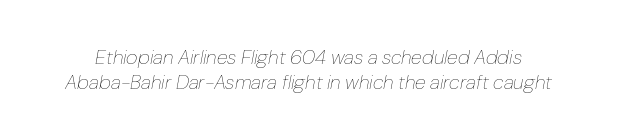
Look at the tracking — it's just the regular setting, nothing added. Words float on clear page, feet unadorned. The passage shown leans; its letterforms are oblique. Stroke mass is kept to a normal reading level or below.
